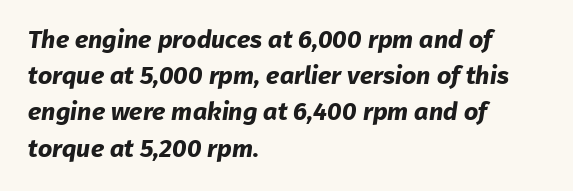
Vertically, the passage feels balanced, rows spaced as you'd expect. The line texture is even and compact thanks to regular tracking. These lines are set flush left with a ragged right edge. Quick note: underline off. Plenty of ink on the page — the face is bold.
